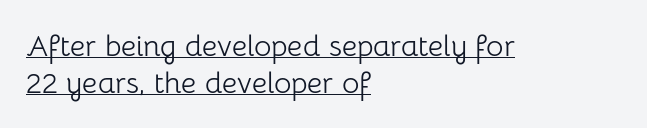
{"serif": "no", "italic": "no", "bold": "no", "weight": "light", "width": "normal", "stroke_contrast": "low", "x_height": "medium", "monospaced": "no", "underline": "yes", "align": "left", "line_spacing_ratio": 1.23, "letter_spacing": "normal", "letter_spacing_em": 0.0, "glyph_px": 30}
